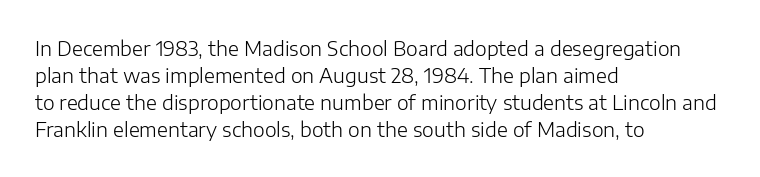
Q: Is the text bold? A: No.
Q: Is the text italic (slanted)? A: No, it is upright.
Q: Is the text underlined? A: No.
Q: How is the paragraph aligned? A: Left-aligned.
Q: Is the spacing between letters normal or unusually wide? A: Normal.
Q: Is the spacing between lines tight, normal or loose? A: Normal.
